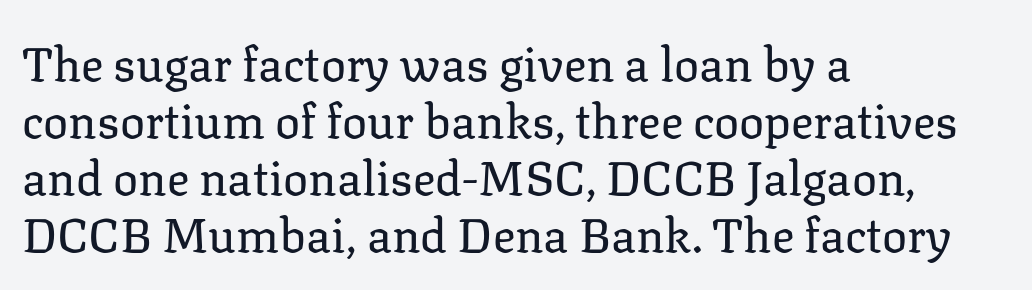
The image shows 47 px regular-weight serif type, upright; set left-aligned, line spacing 1.21x, normal letter spacing, not underlined; low stroke contrast and a medium x-height.
